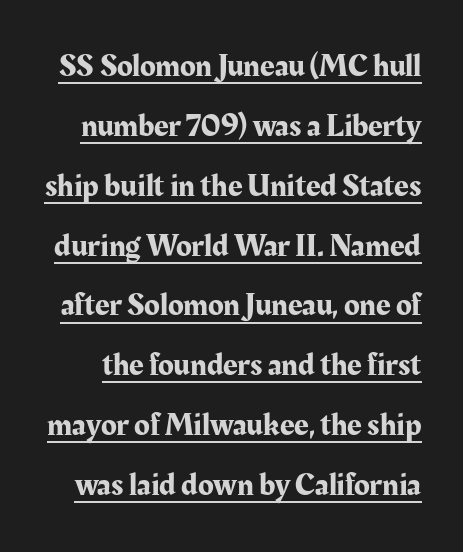
The image shows 32 px serif type, upright; set line spacing 1.87x, normal letter spacing, underlined; medium stroke contrast and a medium x-height.
